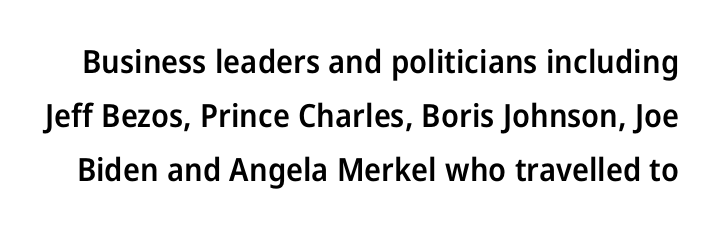
The image shows 32 px semibold sans-serif type, upright; set normal line spacing (1.69x), normal letter spacing, not underlined; low stroke contrast and a medium x-height.
